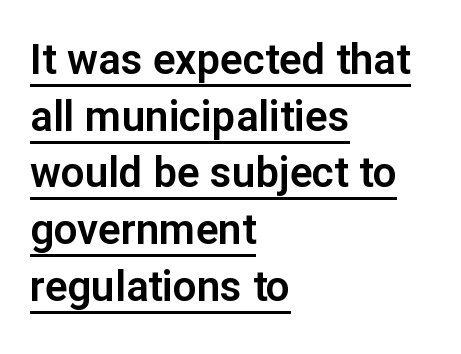
The image shows 42 px sans-serif type, upright; set left-aligned, normal line spacing (1.35x), normal letter spacing, underlined; low stroke contrast and a medium x-height.
